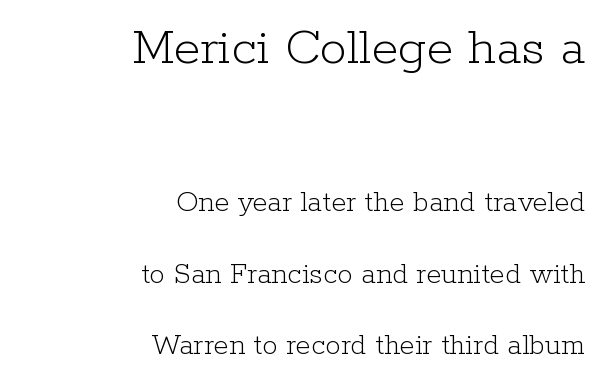
The image shows 54 px light serif type, upright; set right-aligned, loose line spacing (2.3x), normal letter spacing, not underlined; the first (top) block is 1.74x larger; low stroke contrast and a medium x-height.
